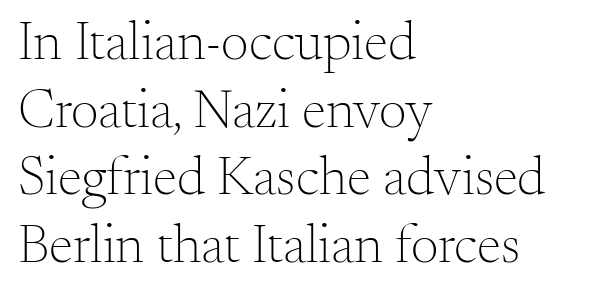
The image shows 55 px light serif type, upright; set left-aligned, line spacing 1.23x, normal letter spacing, not underlined; medium stroke contrast and a small x-height.
